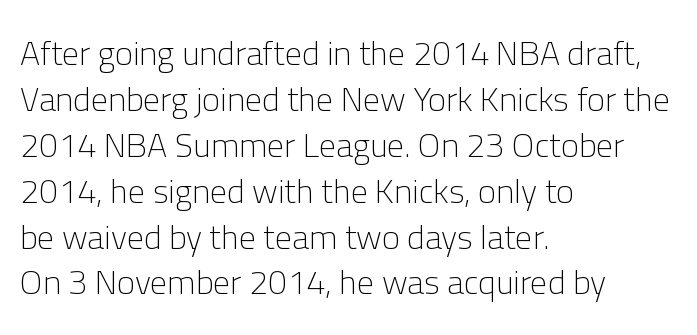
The image shows 34 px light sans-serif type, upright; set left-aligned, normal line spacing (1.35x), normal letter spacing, not underlined; low stroke contrast and a medium x-height.
